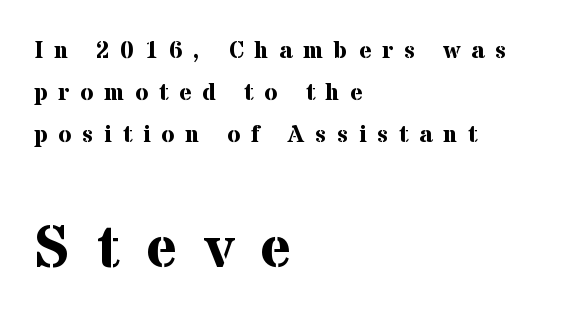
Stroke thickness is high; the sample reads as a true bold. I'd call this a serif setting — the letters wear small feet. The type is letterspaced generously, with wide tracking. Reading down the block, your eye returns to a fixed left position each line. You can tell it's not italic because the verticals are truly vertical.
